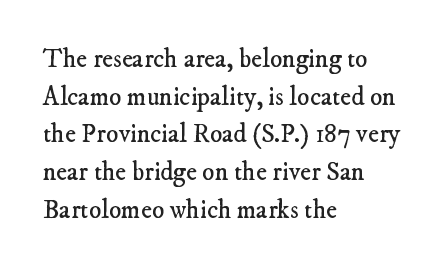
The image shows 26 px text type; set left-aligned, normal line spacing (1.45x), normal letter spacing, not underlined.
